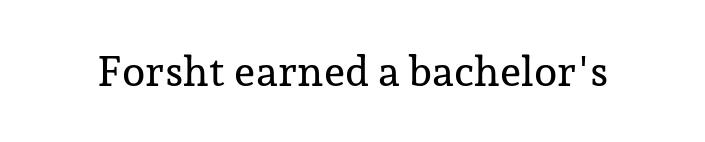
The image shows 42 px serif type, upright; set normal letter spacing, not underlined; low stroke contrast and a medium x-height.
